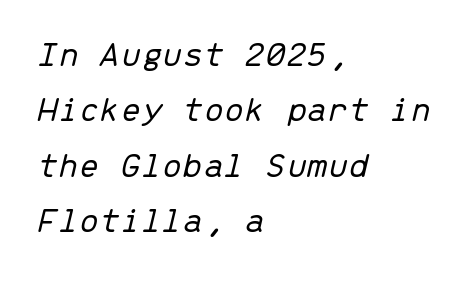
Line beginnings align vertically; line endings do not. No letter is thick-stroked: the sample isn't bold. Note the uniform advance width — an 'i' takes as much space as an 'm'. The leading is moderate, giving the passage an even texture.
